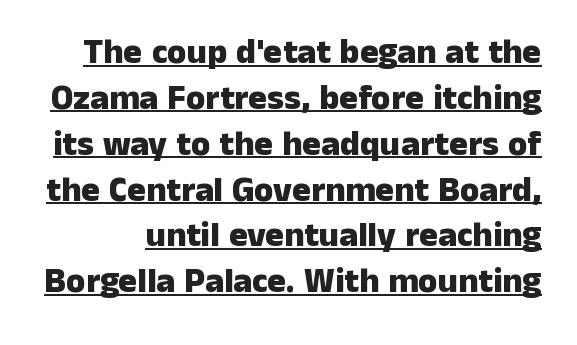
{"serif": "no", "italic": "no", "bold": "yes", "weight": "heavy", "width": "normal", "stroke_contrast": "low", "x_height": "medium", "monospaced": "no", "underline": "yes", "line_spacing": "normal", "line_spacing_ratio": 1.31, "letter_spacing": "normal", "letter_spacing_em": 0.0, "glyph_px": 35}
